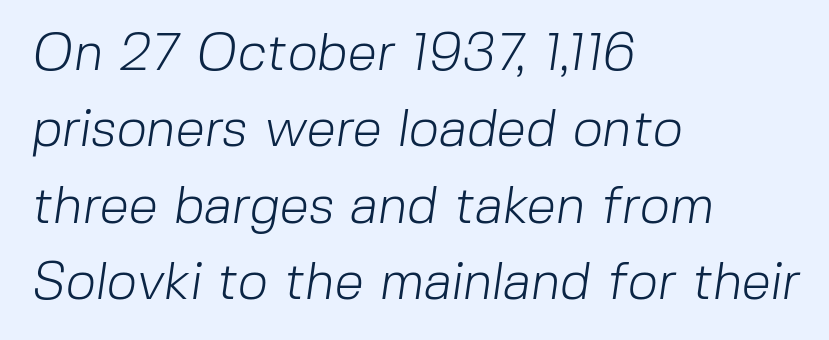
The image shows 53 px light sans-serif type; set left-aligned, normal line spacing (1.44x), normal letter spacing, not underlined; low stroke contrast and a medium x-height.
